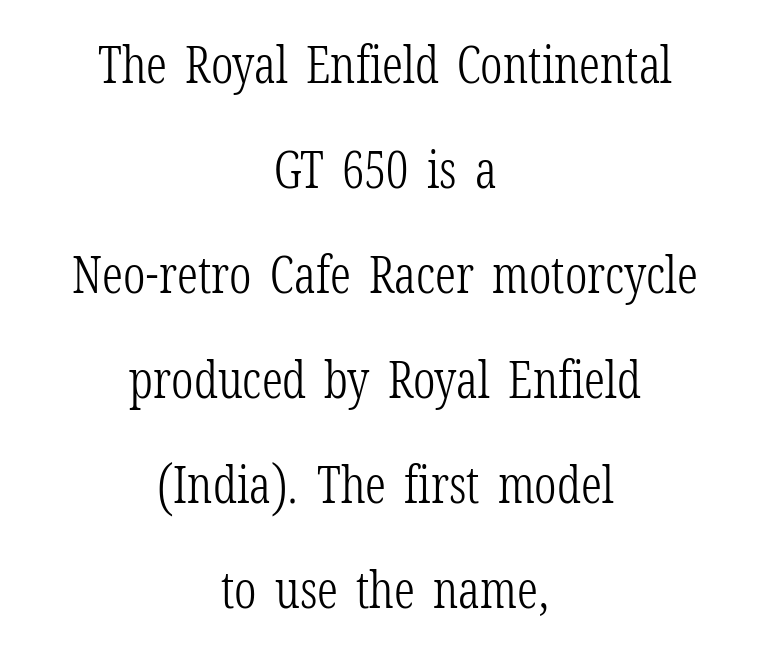
Q: Is the text bold? A: No.
Q: Is the text italic (slanted)? A: No, it is upright.
Q: Is the typeface a serif or a sans-serif typeface? A: Serif.
Q: Is the text underlined? A: No.
Q: How is the paragraph aligned? A: Centered.
Q: Is the spacing between letters normal or unusually wide? A: Normal.
Q: Is the spacing between lines tight, normal or loose? A: Loose.
Q: Width (condensed, normal, or wide)? A: Condensed.
Q: Stroke contrast? A: Low.
Q: x-height? A: Medium.
Q: Monospaced? A: No.
